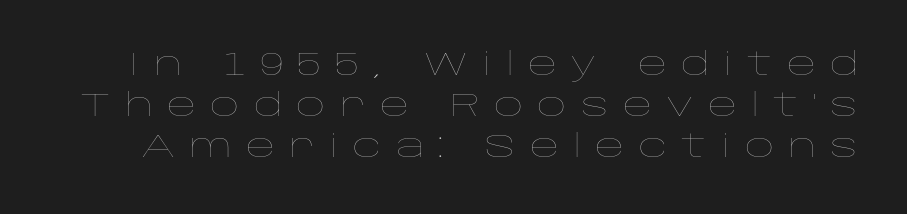
Q: Is the text bold? A: No.
Q: Is the text italic (slanted)? A: No, it is upright.
Q: Is the text underlined? A: No.
Q: Is the spacing between letters normal or unusually wide? A: Unusually wide.
Q: Is the spacing between lines tight, normal or loose? A: Normal.
Q: Width (condensed, normal, or wide)? A: Wide.
Q: Stroke contrast? A: Low.
Q: x-height? A: Large.
Q: Monospaced? A: No.
